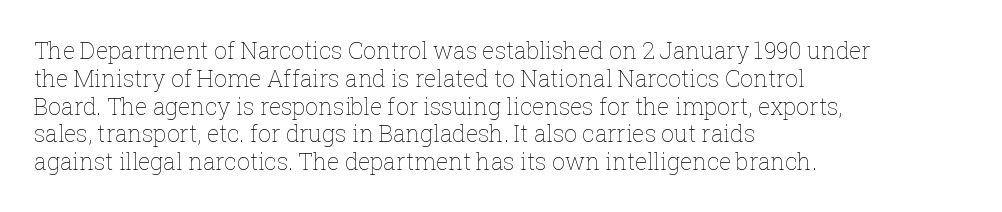
Italic: no, the glyphs are upright roman. Typeset ragged right — the left edge is the straight one. The gaps between neighbouring characters are ordinary and unremarkable. No letter is thick-stroked: the sample isn't bold. Lines of text with bare space underneath.
